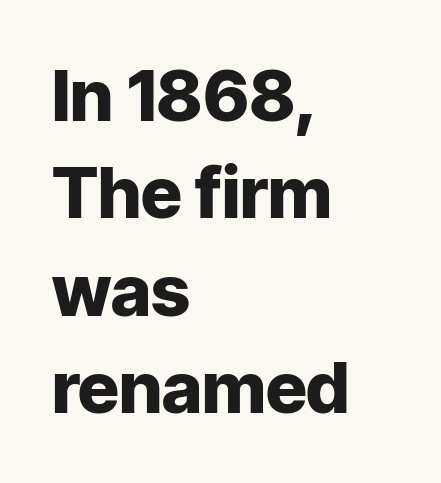
Q: Is the text bold? A: Yes.
Q: Is the text italic (slanted)? A: No, it is upright.
Q: Is the typeface a serif or a sans-serif typeface? A: Sans-serif.
Q: Is the text underlined? A: No.
Q: How is the paragraph aligned? A: Left-aligned.
Q: Is the spacing between letters normal or unusually wide? A: Normal.
Q: Is the spacing between lines tight, normal or loose? A: Normal.
Q: Width (condensed, normal, or wide)? A: Normal.
Q: Stroke contrast? A: Low.
Q: x-height? A: Medium.
Q: Monospaced? A: No.
